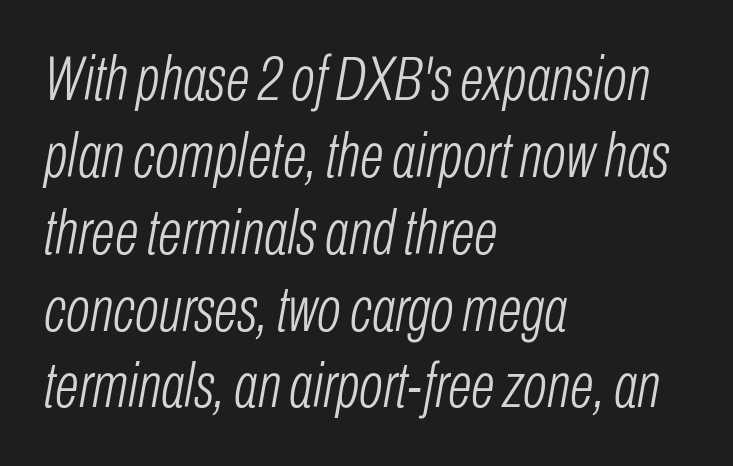
{"italic": "yes", "lean": "right", "slant_degrees": 10, "bold": "no", "weight": "light", "width": "condensed", "stroke_contrast": "low", "x_height": "medium", "monospaced": "no", "underline": "no", "align": "left", "line_spacing_ratio": 1.22, "letter_spacing": "normal", "letter_spacing_em": 0.0, "glyph_px": 63}
